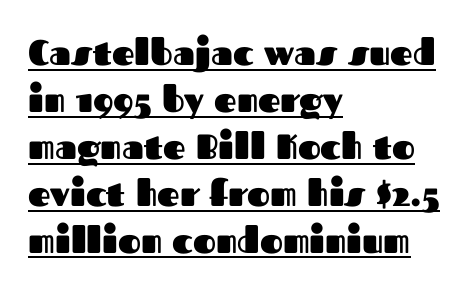
The rendering uses a moderate line-height, typical for paragraphs. Do the characters align in a grid? No, the font is proportional. Default kerning and tracking; the words read as compact shapes. Left-aligned paragraph, ragged on the right. The words here are underlined. The glyphs have the mass of a bold cut.
